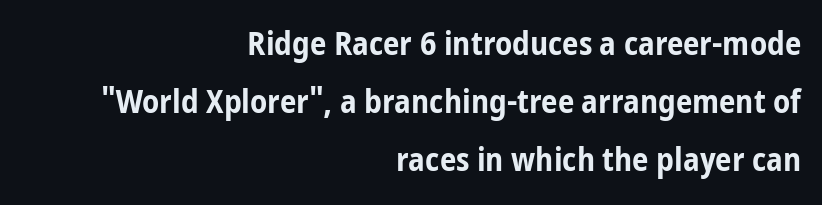
The image shows 33 px bold, condensed sans-serif type, upright; set right-aligned, line spacing 1.76x, normal letter spacing, not underlined; low stroke contrast and a medium x-height.
